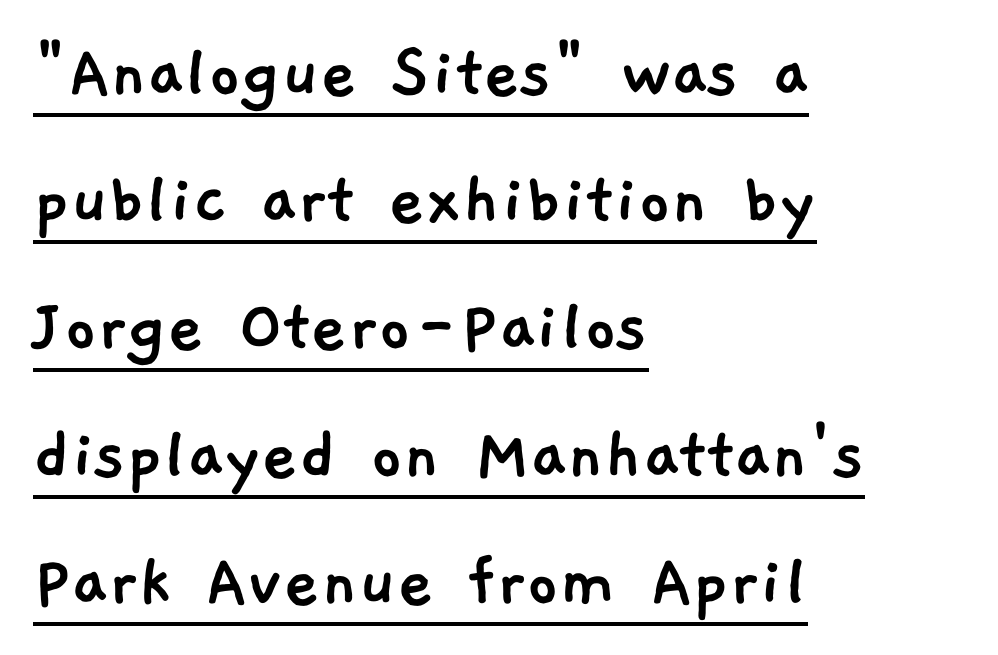
Q: Is the typeface a serif or a sans-serif typeface? A: Sans-serif.
Q: Is the text underlined? A: Yes.
Q: How is the paragraph aligned? A: Left-aligned.
Q: Is the spacing between letters normal or unusually wide? A: Normal.
Q: Is the spacing between lines tight, normal or loose? A: Normal.
Q: Width (condensed, normal, or wide)? A: Normal.
Q: Stroke contrast? A: Low.
Q: x-height? A: Medium.
Q: Monospaced? A: No.
